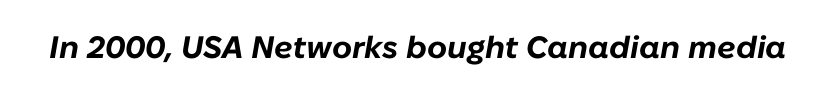
{"italic": "yes", "lean": "right", "slant_degrees": 10, "bold": "yes", "weight": "bold", "width": "normal", "stroke_contrast": "low", "x_height": "medium", "monospaced": "no", "underline": "no", "letter_spacing": "normal", "letter_spacing_em": 0.0, "glyph_px": 31}
